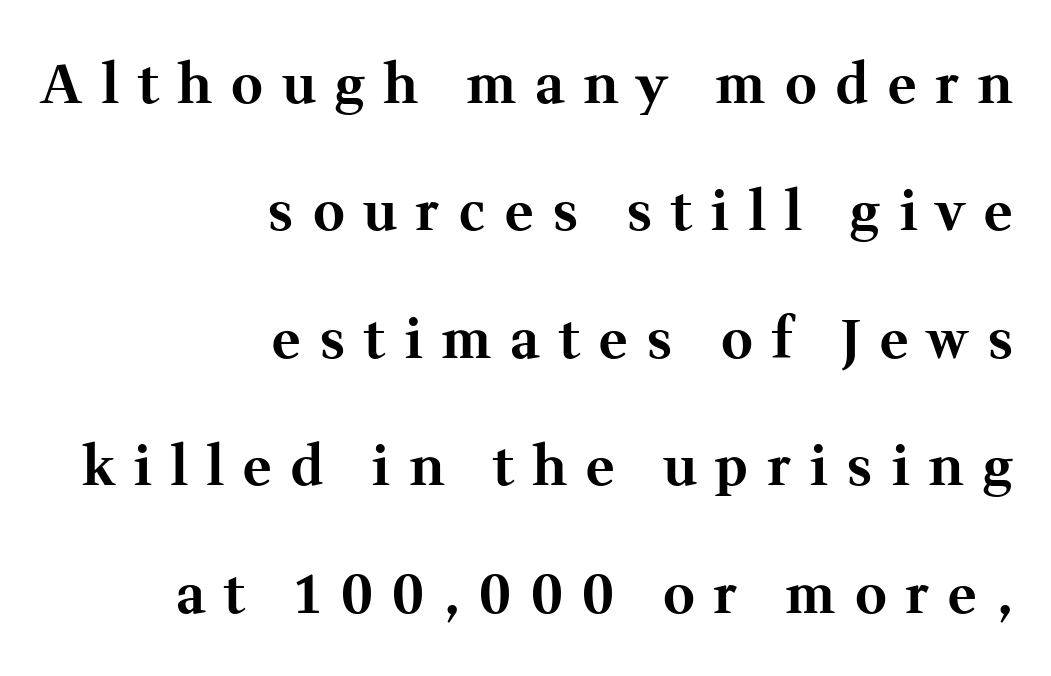
Q: Is the text bold? A: Yes.
Q: Is the text italic (slanted)? A: No, it is upright.
Q: Is the typeface a serif or a sans-serif typeface? A: Serif.
Q: Is the text underlined? A: No.
Q: How is the paragraph aligned? A: Right-aligned.
Q: Is the spacing between letters normal or unusually wide? A: Unusually wide.
Q: Is the spacing between lines tight, normal or loose? A: Loose.
Q: Width (condensed, normal, or wide)? A: Normal.
Q: Stroke contrast? A: Medium.
Q: x-height? A: Medium.
Q: Monospaced? A: No.
